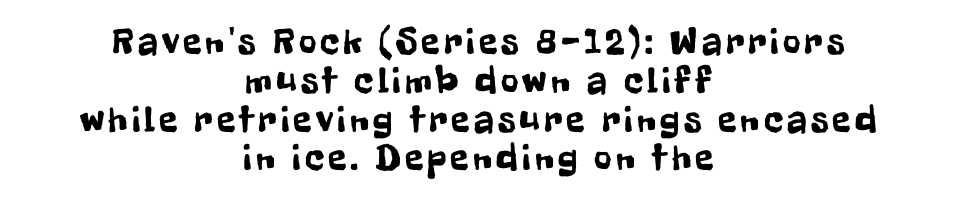
The image shows 38 px condensed sans-serif type, upright; set centered, tight line spacing (1.02x), not underlined; low stroke contrast and a medium x-height.
